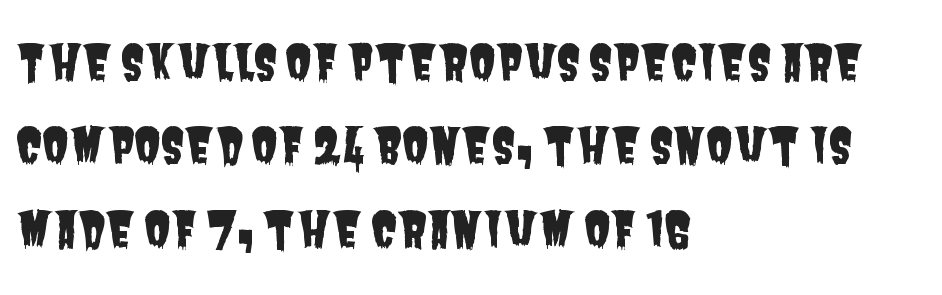
Q: Is the typeface a serif or a sans-serif typeface? A: Sans-serif.
Q: Is the text underlined? A: No.
Q: How is the paragraph aligned? A: Left-aligned.
Q: Is the spacing between letters normal or unusually wide? A: Normal.
Q: Is the spacing between lines tight, normal or loose? A: Normal.
Q: Width (condensed, normal, or wide)? A: Condensed.
Q: Stroke contrast? A: Low.
Q: x-height? A: Large.
Q: Monospaced? A: No.
